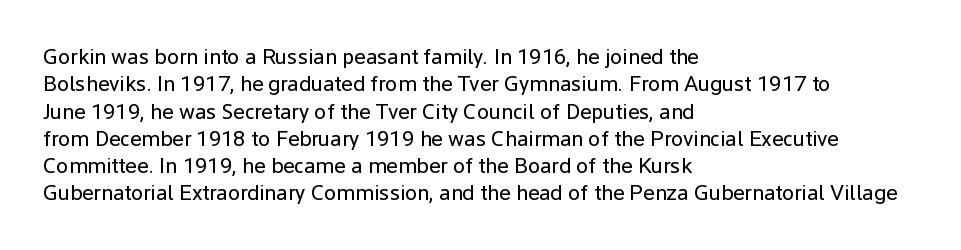
Rendered with straight, roman letterforms. Weight: not bold — regular or lighter. Words appear dense and cohesive because spacing is normal. Horizontal alignment here is leftward, the default for most running prose. A clean baseline with only descenders dipping below it.
